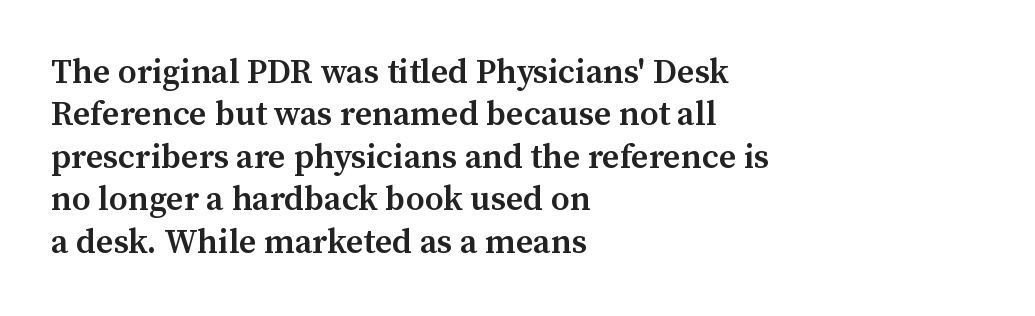
The image shows 34 px semibold serif type, upright; set left-aligned, normal line spacing (1.25x), normal letter spacing, not underlined; medium stroke contrast and a medium x-height.
